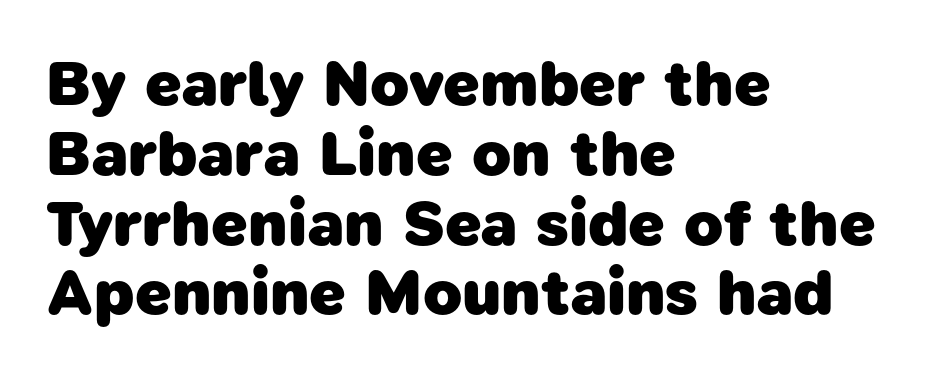
Q: Is the text bold? A: Yes.
Q: Is the typeface a serif or a sans-serif typeface? A: Sans-serif.
Q: Is the text underlined? A: No.
Q: How is the paragraph aligned? A: Left-aligned.
Q: Is the spacing between letters normal or unusually wide? A: Normal.
Q: Is the spacing between lines tight, normal or loose? A: Tight.
Q: Width (condensed, normal, or wide)? A: Normal.
Q: Stroke contrast? A: Low.
Q: x-height? A: Medium.
Q: Monospaced? A: No.
